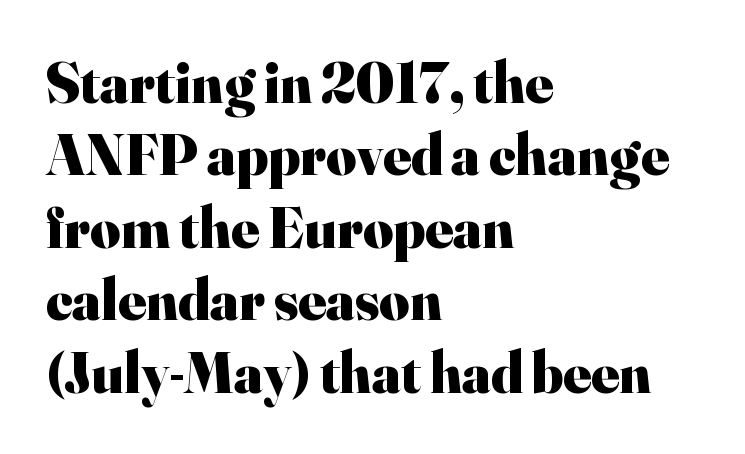
The image shows 58 px heavy serif type, upright; set left-aligned, normal line spacing (1.25x), normal letter spacing, not underlined; high stroke contrast and a small x-height.
